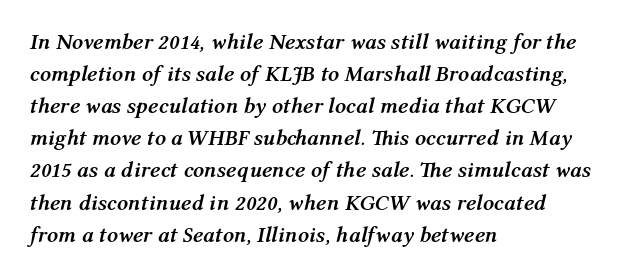
This sample uses an oblique cut, with every glyph tilted off the vertical. Whoever set this chose a conventional vertical rhythm. The passage is arranged the way most books set body copy — flush left. Observe the ordinary spacing: letters are neighbours, not strangers.
